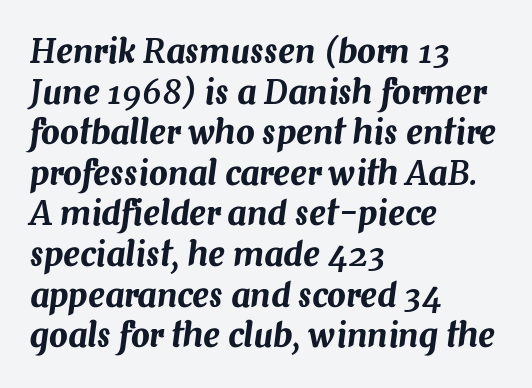
Clear beneath every line of the passage. Think of a printed novel: that variable character pitch is what you see here. Yep, that's italic — everything's leaning. Here the glyphs are tracked normally, forming tight word shapes. All the whitespace from short lines collects on the right.
